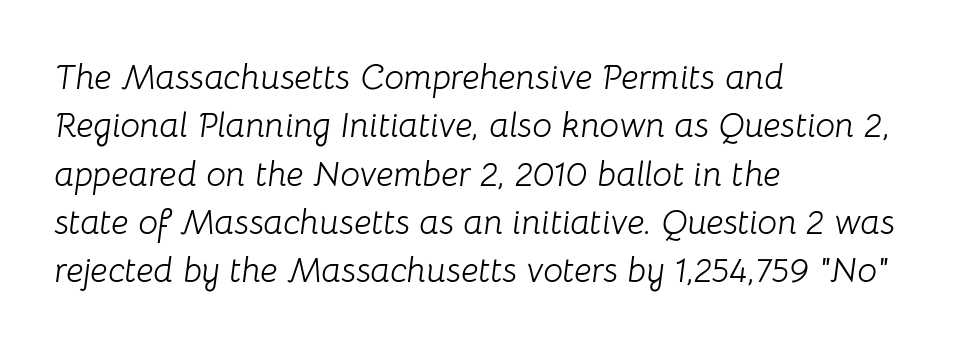
{"italic": "yes", "lean": "right", "slant_degrees": 8, "bold": "no", "weight": "light", "width": "normal", "stroke_contrast": "low", "x_height": "medium", "monospaced": "no", "underline": "no", "align": "left", "line_spacing": "normal", "line_spacing_ratio": 1.38, "letter_spacing": "normal", "letter_spacing_em": 0.0, "glyph_px": 35}
